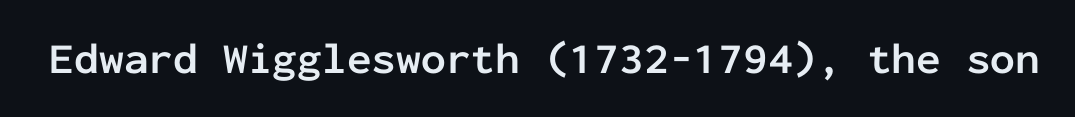
Honestly, there is no underline to notice here at all. Typesetter's note: full bold, strokes at maximum text heaviness. The designer went with a sans here, leaving each stem footless. Standard letterfit; no display-style spreading of the glyphs.
